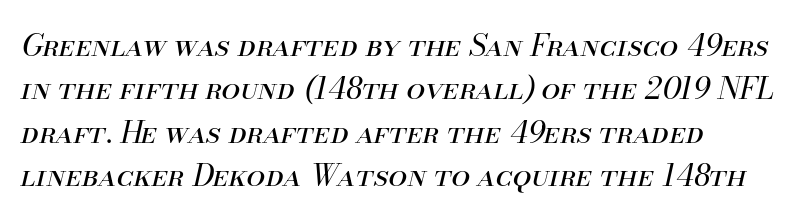
Tracking value appears to be zero — textbook default spacing. Decoration check: the copy has no underline. Honestly, the row spacing looks completely unremarkable. Is the stroke heavy? The answer is a plain regular-or-lighter. Every character sits at an angle, as italics do.
